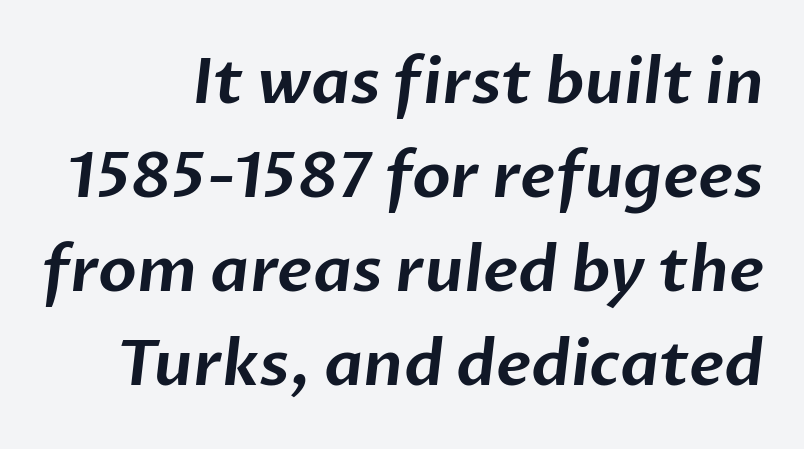
The image shows 63 px sans-serif type; set normal line spacing (1.49x), normal letter spacing, not underlined; low stroke contrast and a medium x-height.
